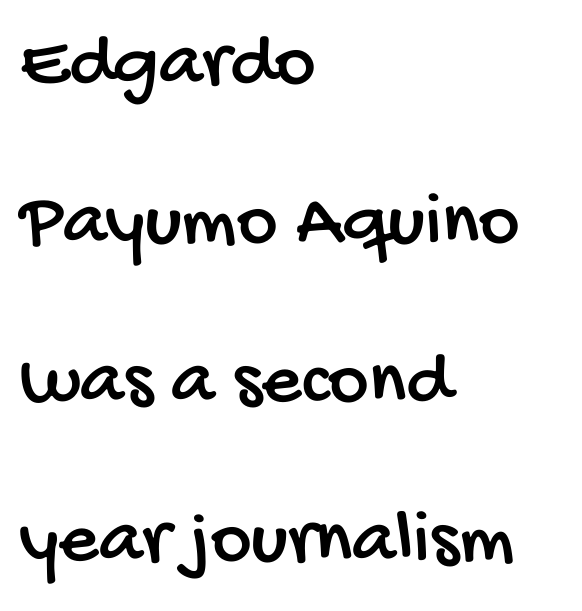
Q: Is the typeface a serif or a sans-serif typeface? A: Sans-serif.
Q: Is the text underlined? A: No.
Q: How is the paragraph aligned? A: Left-aligned.
Q: Is the spacing between letters normal or unusually wide? A: Normal.
Q: Is the spacing between lines tight, normal or loose? A: Loose.
Q: Width (condensed, normal, or wide)? A: Condensed.
Q: Stroke contrast? A: Low.
Q: x-height? A: Large.
Q: Monospaced? A: No.
